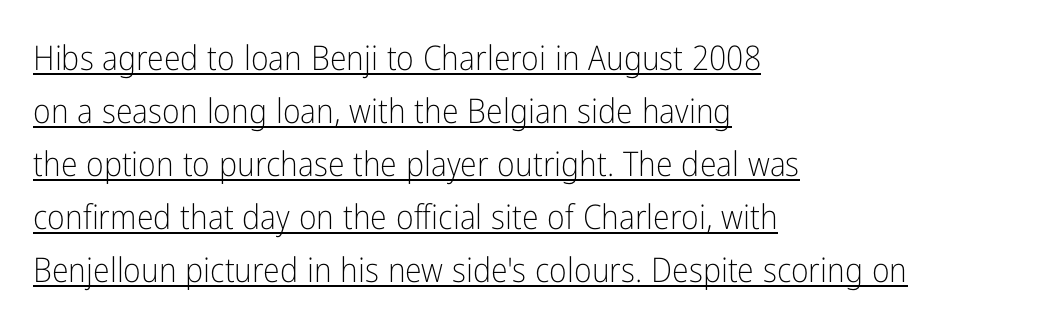
Tracking value appears to be zero — textbook default spacing. Looks like someone drew a line under every word here. Do the characters align in a grid? No, the font is proportional. This sample keeps an unexceptional amount of space between lines.
